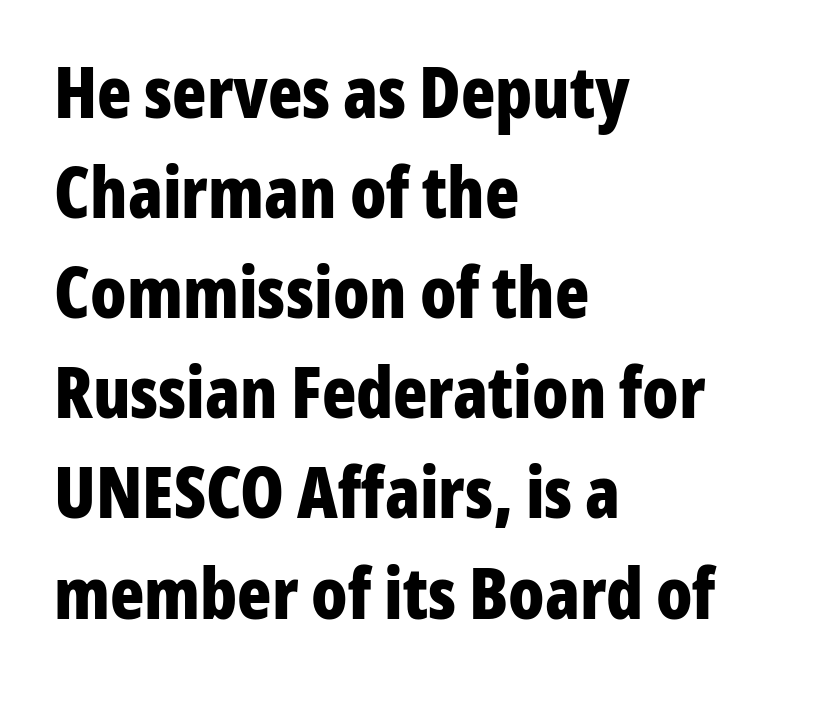
The image shows 71 px bold, condensed sans-serif type, upright; set left-aligned, normal line spacing (1.41x), normal letter spacing, not underlined; low stroke contrast and a medium x-height.
